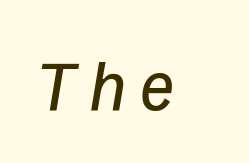
The image shows 72 px regular-weight sans-serif type; set not underlined; low stroke contrast and a medium x-height.
